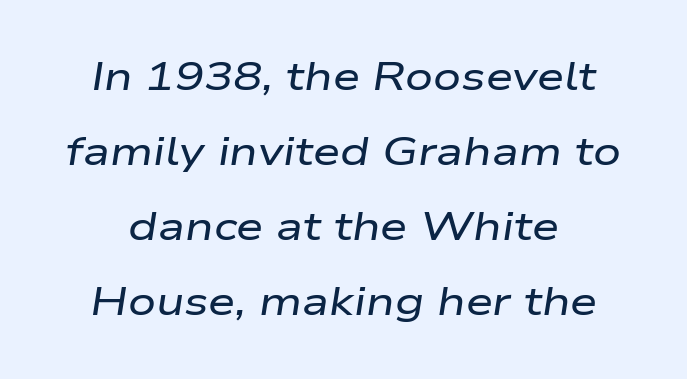
{"italic": "yes", "lean": "right", "slant_degrees": 9, "width": "wide", "stroke_contrast": "low", "x_height": "medium", "monospaced": "no", "underline": "no", "line_spacing": "loose", "line_spacing_ratio": 1.92, "letter_spacing": "normal", "letter_spacing_em": 0.0, "glyph_px": 39}
